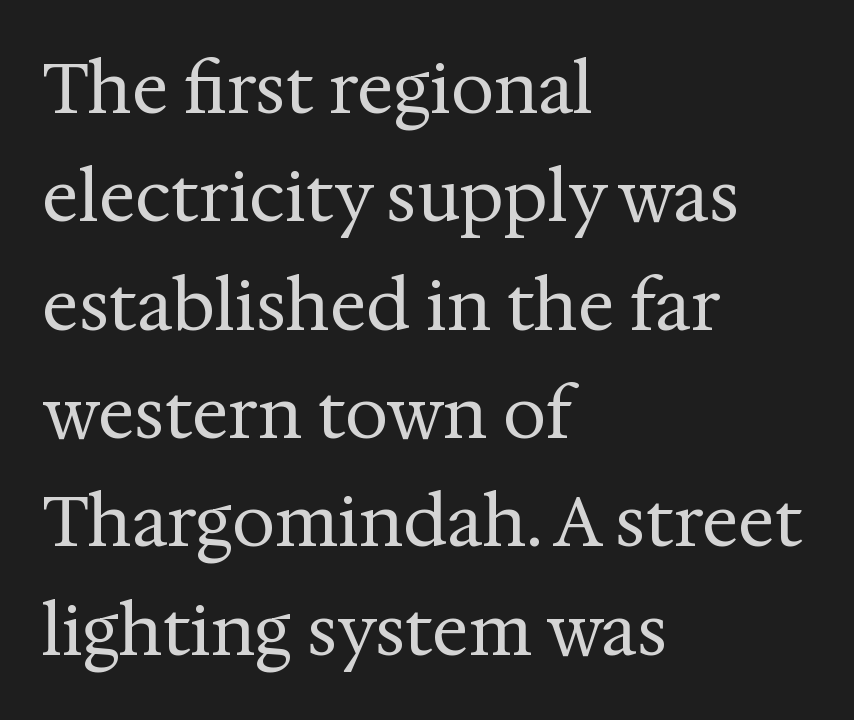
This is serif lettering, the kind often seen in printed books. The strokes carry an ordinary text weight at most. The space beneath each line is pristine and unruled. Unlike italic type, these characters show no tilt at all. Letter spacing: default. Is there much room between lines? A standard amount, neither cramped nor airy.
